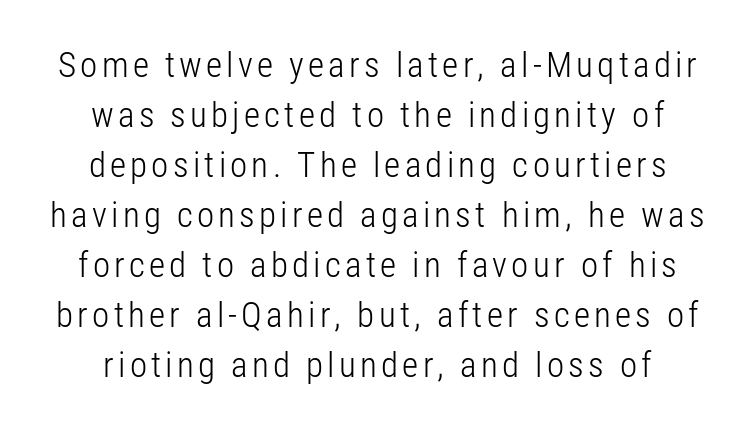
{"serif": "no", "italic": "no", "bold": "no", "weight": "light", "width": "condensed", "stroke_contrast": "low", "x_height": "medium", "monospaced": "no", "underline": "no", "line_spacing": "normal", "line_spacing_ratio": 1.43, "glyph_px": 35}
